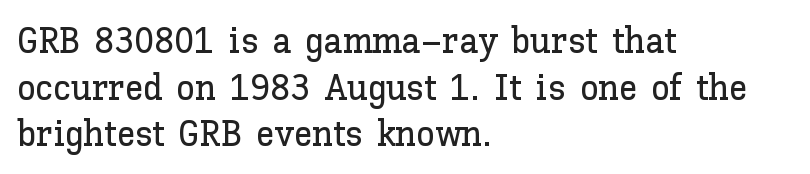
Q: Is the text italic (slanted)? A: No, it is upright.
Q: Is the text underlined? A: No.
Q: How is the paragraph aligned? A: Left-aligned.
Q: Is the spacing between letters normal or unusually wide? A: Normal.
Q: Is the spacing between lines tight, normal or loose? A: Normal.
Q: Width (condensed, normal, or wide)? A: Normal.
Q: Stroke contrast? A: Low.
Q: x-height? A: Medium.
Q: Monospaced? A: No.
